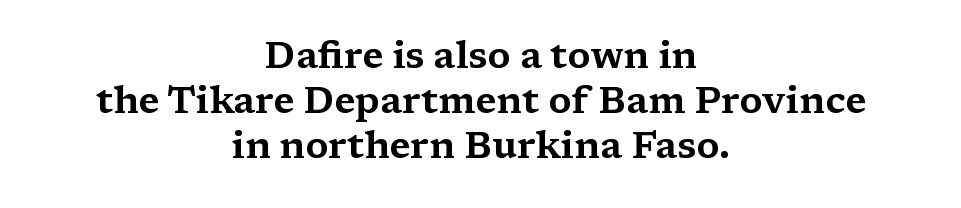
Q: Is the text italic (slanted)? A: No, it is upright.
Q: Is the typeface a serif or a sans-serif typeface? A: Serif.
Q: Is the text underlined? A: No.
Q: How is the paragraph aligned? A: Centered.
Q: Is the spacing between letters normal or unusually wide? A: Normal.
Q: Width (condensed, normal, or wide)? A: Wide.
Q: Stroke contrast? A: Medium.
Q: x-height? A: Medium.
Q: Monospaced? A: No.
